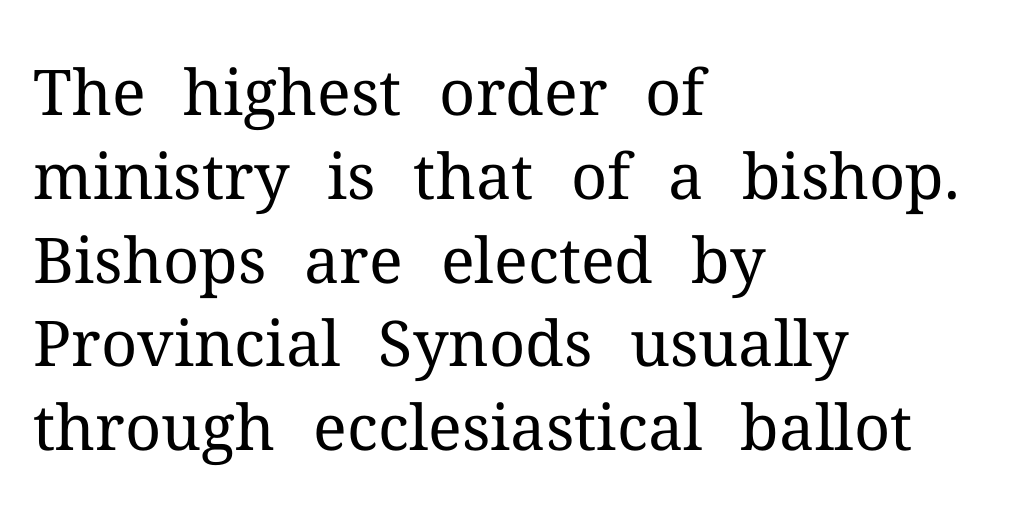
{"serif": "yes", "italic": "no", "bold": "no", "weight": "regular", "width": "normal", "stroke_contrast": "medium", "x_height": "medium", "monospaced": "no", "underline": "no", "align": "left", "line_spacing": "normal", "line_spacing_ratio": 1.33, "letter_spacing": "normal", "letter_spacing_em": 0.0, "glyph_px": 63}
